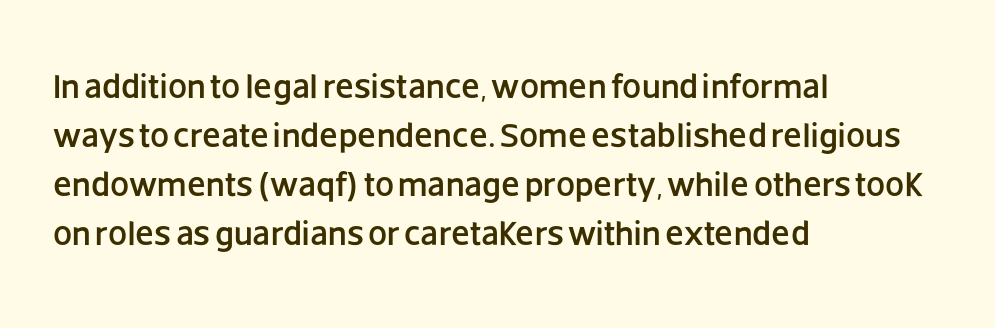
The image shows 34 px sans-serif type, upright; set left-aligned, normal line spacing (1.44x), normal letter spacing, not underlined; low stroke contrast and a large x-height.
